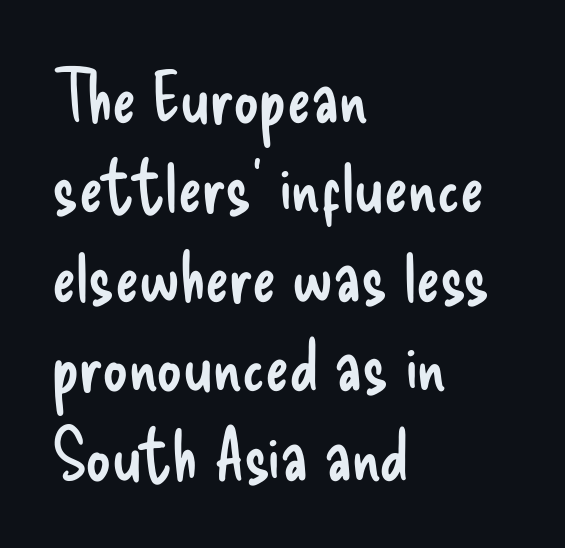
{"serif": "no", "italic": "no", "bold": "no", "weight": "regular", "width": "condensed", "stroke_contrast": "low", "x_height": "small", "monospaced": "no", "underline": "no", "align": "left", "line_spacing": "normal", "line_spacing_ratio": 1.26, "letter_spacing": "normal", "letter_spacing_em": 0.0, "glyph_px": 71}
